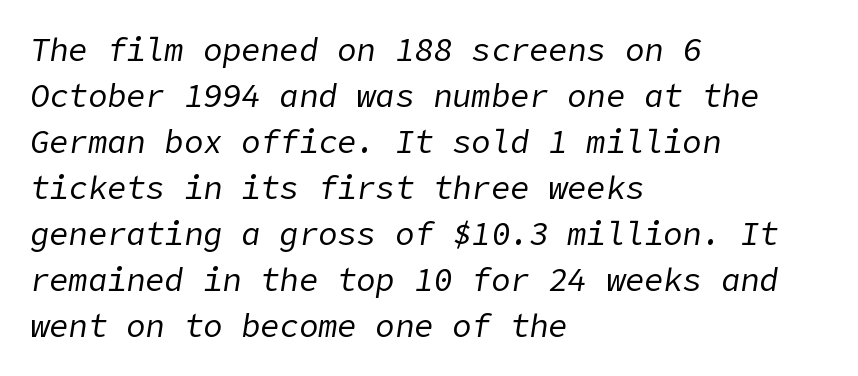
The image shows 32 px regular-weight type, italic (leaning right); set left-aligned, normal line spacing (1.44x), normal letter spacing, not underlined; low stroke contrast and a medium x-height.
